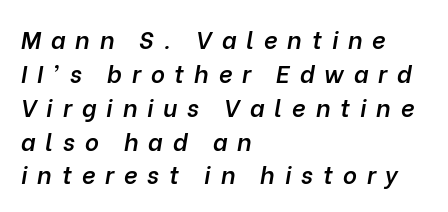
{"italic": "yes", "lean": "right", "slant_degrees": 10, "bold": "semi", "underline": "no", "align": "left", "line_spacing": "normal", "line_spacing_ratio": 1.41, "letter_spacing": "wide", "letter_spacing_em": 0.41, "glyph_px": 24}
